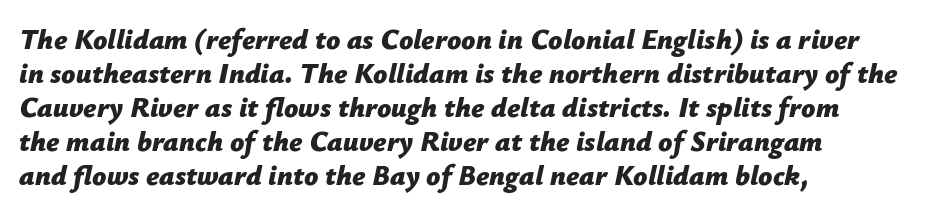
{"italic": "yes", "lean": "right", "slant_degrees": 12, "bold": "yes", "weight": "bold", "width": "normal", "stroke_contrast": "low", "x_height": "medium", "monospaced": "no", "underline": "no", "align": "left", "line_spacing_ratio": 1.21, "letter_spacing": "normal", "letter_spacing_em": 0.0, "glyph_px": 28}
